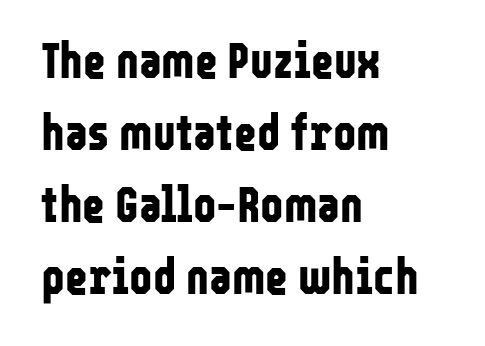
The image shows 49 px bold, condensed sans-serif type, upright; set left-aligned, normal line spacing (1.47x), normal letter spacing, not underlined; low stroke contrast and a medium x-height.
